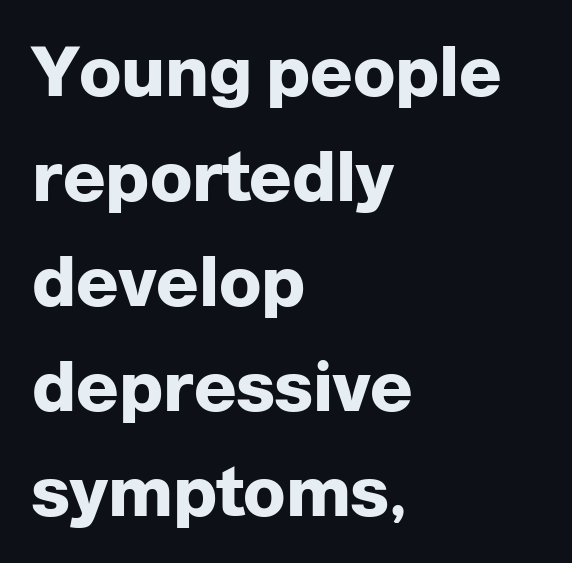
Interline gaps are of average width in this sample. The letters advance in unequal steps, a hallmark of proportional type. This rendering features lettering with no underline. Every stem runs plumb, perpendicular to the baseline. Nothing sits at the stroke ends, so this counts as sans-serif.
